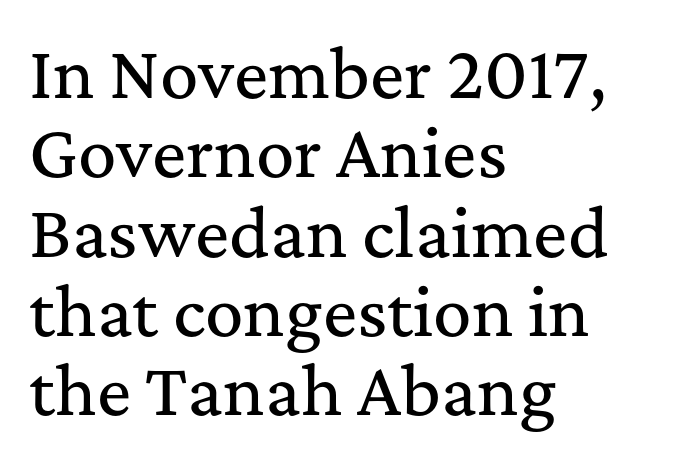
Varying glyph widths throughout — classic text-font behaviour. Descenders hang freely into open space. One-word summary of the alignment: left. Posture: straight, roman, zero tilt. The horizontal fit of the characters is conventional and even. You can tell from the footed stems that serif type was used.
